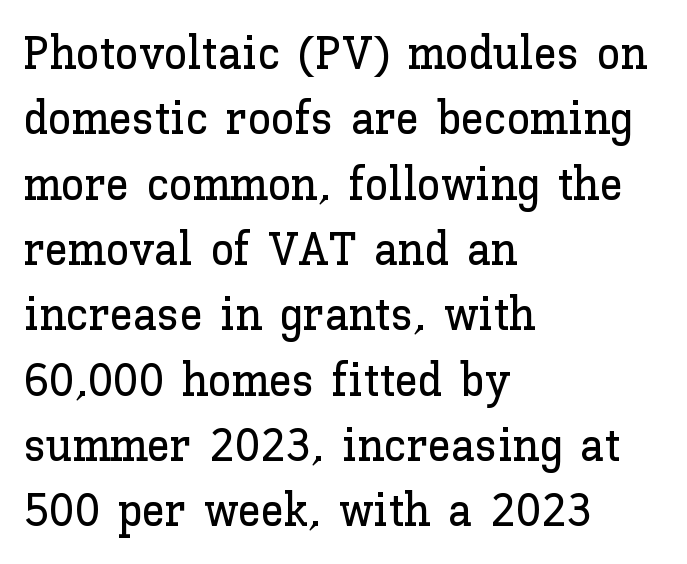
The image shows 47 px text type, upright; set left-aligned, normal line spacing (1.39x), normal letter spacing, not underlined; low stroke contrast and a medium x-height.
